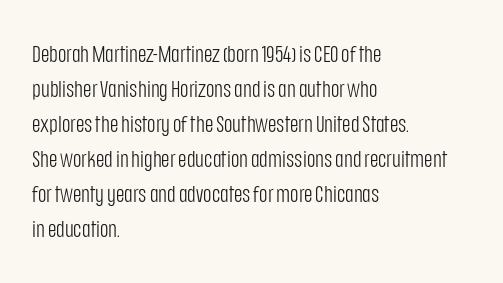
Q: Is the text bold? A: No.
Q: Is the text italic (slanted)? A: No, it is upright.
Q: Is the text underlined? A: No.
Q: How is the paragraph aligned? A: Left-aligned.
Q: Is the spacing between letters normal or unusually wide? A: Normal.
Q: Is the spacing between lines tight, normal or loose? A: Normal.
